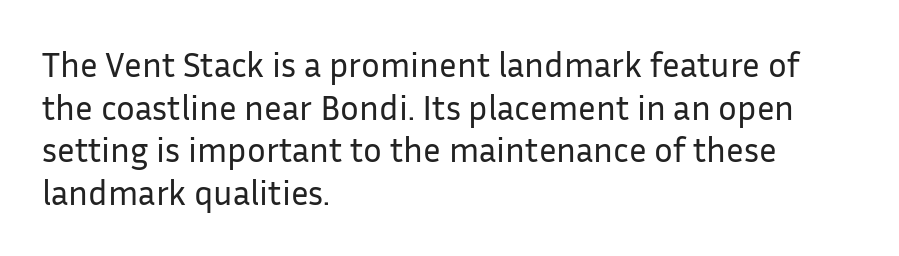
A classic flush-left, rag-right setting is used for this passage. Students, note that the glyphs here touch the page at normal intervals. The rendering uses natural spacing where letterforms have individual widths. Check under the words: just untouched page.
